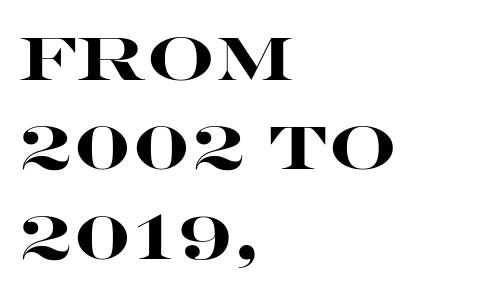
Here the designer chose a conventional face with non-uniform glyph widths. The words here are not underlined. Plenty of ink on the page — the face is bold. Compared with a centered layout, this one pins lines to the left instead.
